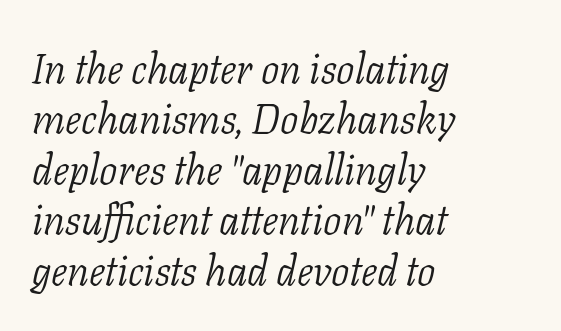
{"serif": "yes", "italic": "yes", "lean": "right", "slant_degrees": 11, "bold": "no", "weight": "light", "width": "normal", "stroke_contrast": "low", "x_height": "medium", "monospaced": "no", "underline": "no", "align": "left", "line_spacing_ratio": 1.23, "letter_spacing": "normal", "letter_spacing_em": 0.0, "glyph_px": 41}
